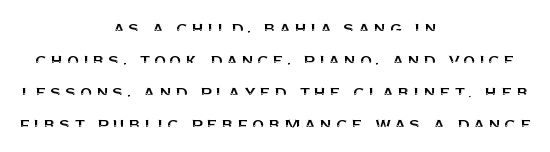
Q: Is the text italic (slanted)? A: No, it is upright.
Q: Is the text underlined? A: No.
Q: How is the paragraph aligned? A: Centered.
Q: Is the spacing between lines tight, normal or loose? A: Normal.
